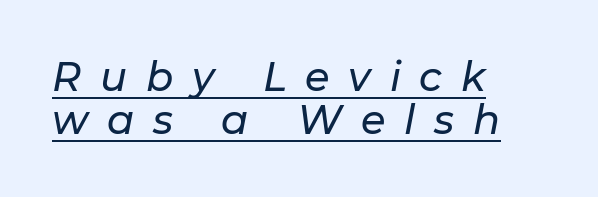
Do the characters align in a grid? No, the font is proportional. In terms of posture, this sample is oblique. Students, observe: this is what under-led, compact text looks like. Is the block centered? No — it sits flush against the left margin.
